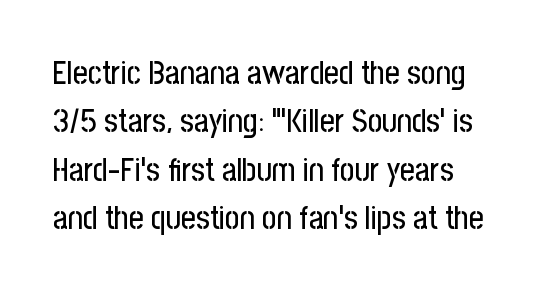
{"serif": "no", "italic": "no", "width": "condensed", "stroke_contrast": "low", "x_height": "medium", "monospaced": "no", "underline": "no", "line_spacing": "normal", "line_spacing_ratio": 1.51, "letter_spacing": "normal", "letter_spacing_em": 0.0, "glyph_px": 32}
